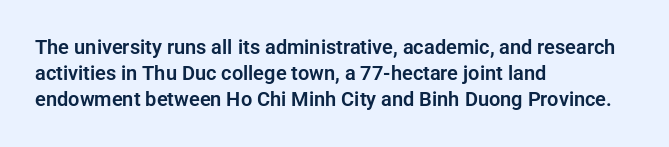
Q: Is the text italic (slanted)? A: No, it is upright.
Q: Is the text underlined? A: No.
Q: How is the paragraph aligned? A: Left-aligned.
Q: Is the spacing between letters normal or unusually wide? A: Normal.
Q: Is the spacing between lines tight, normal or loose? A: Normal.
